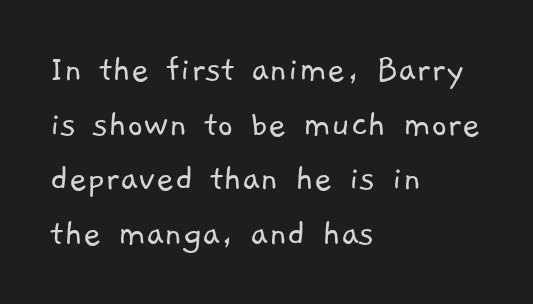
Q: Is the text bold? A: No.
Q: Is the typeface a serif or a sans-serif typeface? A: Sans-serif.
Q: Is the text underlined? A: No.
Q: How is the paragraph aligned? A: Left-aligned.
Q: Is the spacing between letters normal or unusually wide? A: Normal.
Q: Is the spacing between lines tight, normal or loose? A: Normal.
Q: Width (condensed, normal, or wide)? A: Normal.
Q: Stroke contrast? A: Low.
Q: x-height? A: Medium.
Q: Monospaced? A: No.
